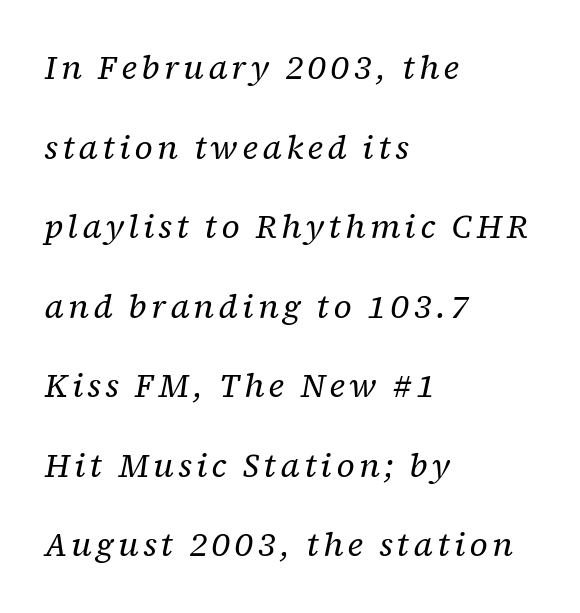
{"serif": "yes", "italic": "yes", "lean": "right", "slant_degrees": 12, "bold": "no", "weight": "regular", "width": "normal", "stroke_contrast": "low", "x_height": "medium", "monospaced": "no", "underline": "no", "align": "left", "line_spacing": "loose", "line_spacing_ratio": 2.41, "glyph_px": 33}
